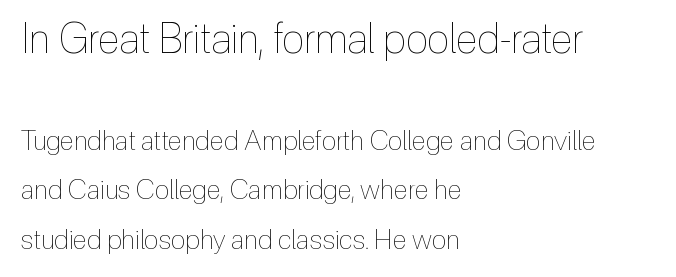
Q: Is the text bold? A: No.
Q: Is the text italic (slanted)? A: No, it is upright.
Q: Is the text underlined? A: No.
Q: How is the paragraph aligned? A: Left-aligned.
Q: Is the spacing between letters normal or unusually wide? A: Normal.
Q: Which block of text is set in a larger size, the first (top) or the second (bottom)? A: The first (top) one.
Q: Width (condensed, normal, or wide)? A: Condensed.
Q: x-height? A: Medium.
Q: Monospaced? A: No.
